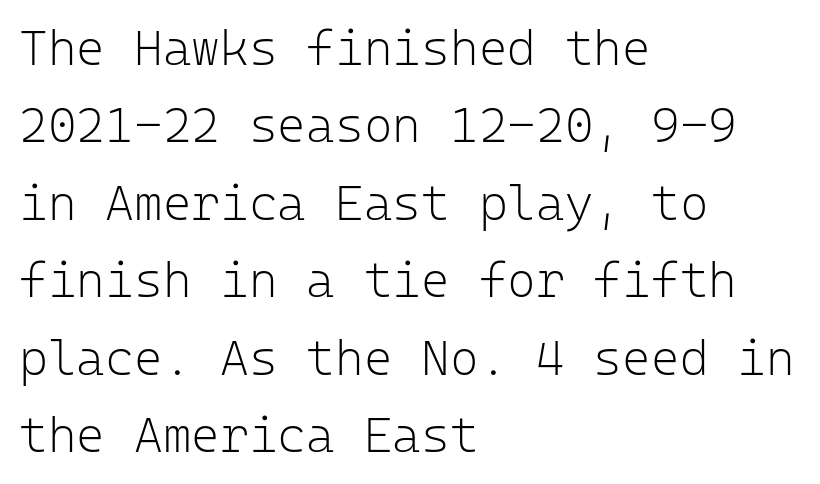
{"serif": "no", "italic": "no", "bold": "no", "weight": "light", "width": "normal", "stroke_contrast": "low", "x_height": "medium", "monospaced": "yes", "underline": "no", "align": "left", "line_spacing": "normal", "line_spacing_ratio": 1.58, "letter_spacing": "normal", "letter_spacing_em": 0.0, "glyph_px": 49}
